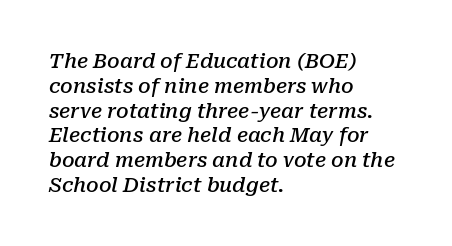
Emphasis by weight is partial: semibold. Tracking value appears to be zero — textbook default spacing. Italic: yes, the glyphs are oblique. The compositor pushed each line to the left boundary. Any mark beneath the type? The region is blank.
